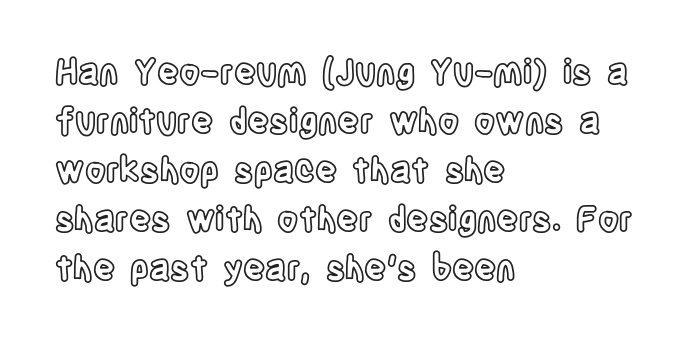
{"italic": "no", "width": "condensed", "x_height": "large", "monospaced": "no", "underline": "no", "align": "left", "line_spacing": "normal", "line_spacing_ratio": 1.44, "letter_spacing": "normal", "letter_spacing_em": 0.0, "glyph_px": 34}
